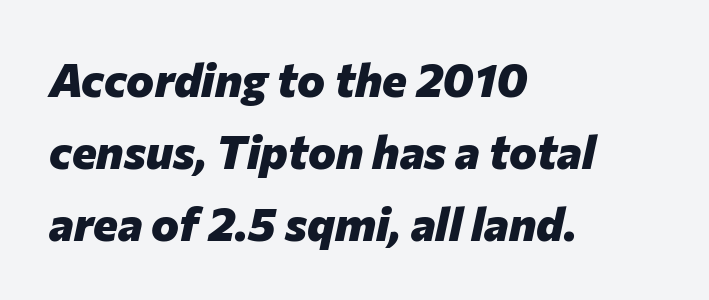
Characters are canted at an angle relative to the baseline's perpendicular. The passage shown stacks its lines at a standard gap. This rendering leaves character spacing at its baseline value. This is heavy type, rendered in bold. The typesetter chose a ragged-right arrangement here.
